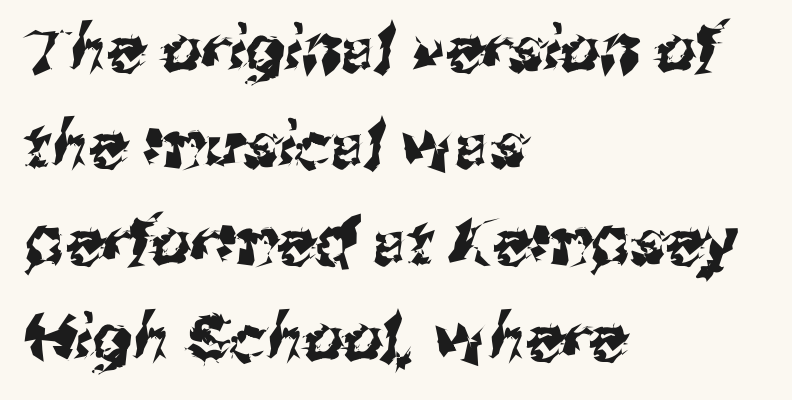
{"serif": "no", "width": "normal", "stroke_contrast": "medium", "x_height": "medium", "monospaced": "no", "underline": "no", "align": "left", "line_spacing": "normal", "line_spacing_ratio": 1.53, "letter_spacing": "normal", "letter_spacing_em": 0.0, "glyph_px": 63}
